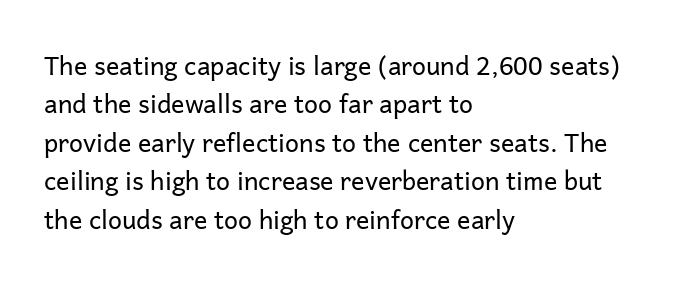
This sample uses an upright cut, with every glyph sitting square on the baseline. The string is rendered with underlining switched off. Tracking value appears to be zero — textbook default spacing. The lines in this sample share a left origin and differ only in where they stop. Vertical spacing — default.
